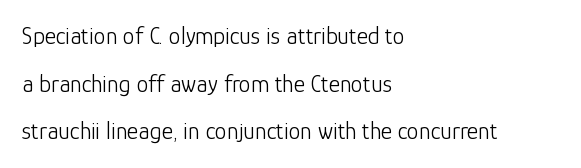
Q: Is the text bold? A: No.
Q: Is the text italic (slanted)? A: No, it is upright.
Q: Is the text underlined? A: No.
Q: How is the paragraph aligned? A: Left-aligned.
Q: Is the spacing between letters normal or unusually wide? A: Normal.
Q: Is the spacing between lines tight, normal or loose? A: Loose.
